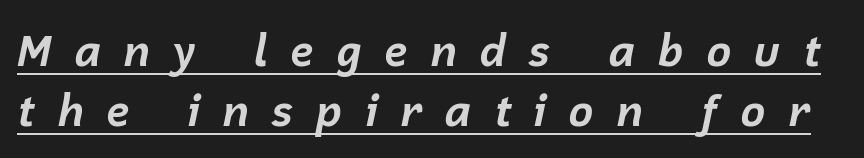
Q: Is the text bold? A: Yes.
Q: Is the text italic (slanted)? A: Yes, it leans right by about 12 degrees.
Q: Is the text underlined? A: Yes.
Q: Is the spacing between letters normal or unusually wide? A: Unusually wide.
Q: Is the spacing between lines tight, normal or loose? A: Normal.
Q: Width (condensed, normal, or wide)? A: Normal.
Q: Stroke contrast? A: Low.
Q: x-height? A: Medium.
Q: Monospaced? A: No.
